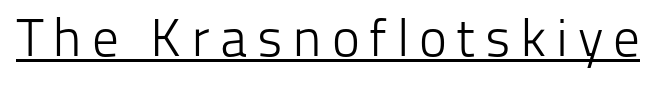
Q: Is the text bold? A: No.
Q: Is the text italic (slanted)? A: No, it is upright.
Q: Is the typeface a serif or a sans-serif typeface? A: Sans-serif.
Q: Is the text underlined? A: Yes.
Q: Width (condensed, normal, or wide)? A: Normal.
Q: Stroke contrast? A: Low.
Q: x-height? A: Medium.
Q: Monospaced? A: No.
